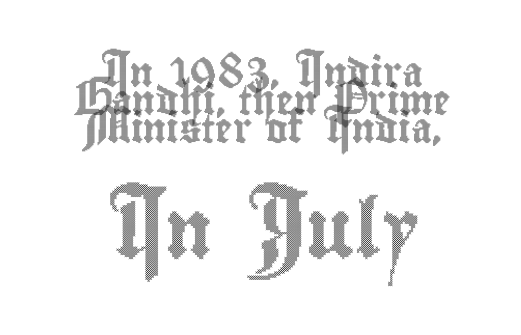
Q: Is the text italic (slanted)? A: No, it is upright.
Q: Is the text underlined? A: No.
Q: How is the paragraph aligned? A: Centered.
Q: Is the spacing between letters normal or unusually wide? A: Normal.
Q: Is the spacing between lines tight, normal or loose? A: Tight.
Q: Which block of text is set in a larger size, the first (top) or the second (bottom)? A: The second (bottom) one.
Q: Width (condensed, normal, or wide)? A: Condensed.
Q: x-height? A: Small.
Q: Monospaced? A: No.
